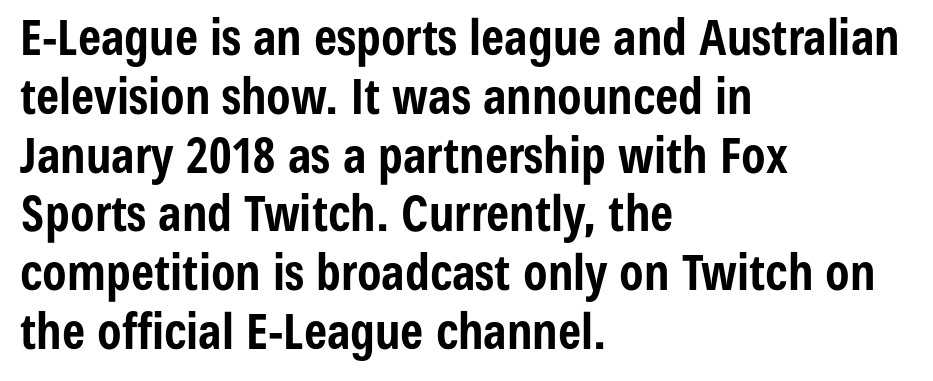
Q: Is the text bold? A: Yes.
Q: Is the text italic (slanted)? A: No, it is upright.
Q: Is the typeface a serif or a sans-serif typeface? A: Sans-serif.
Q: Is the text underlined? A: No.
Q: How is the paragraph aligned? A: Left-aligned.
Q: Is the spacing between letters normal or unusually wide? A: Normal.
Q: Width (condensed, normal, or wide)? A: Condensed.
Q: Stroke contrast? A: Low.
Q: x-height? A: Medium.
Q: Monospaced? A: No.
